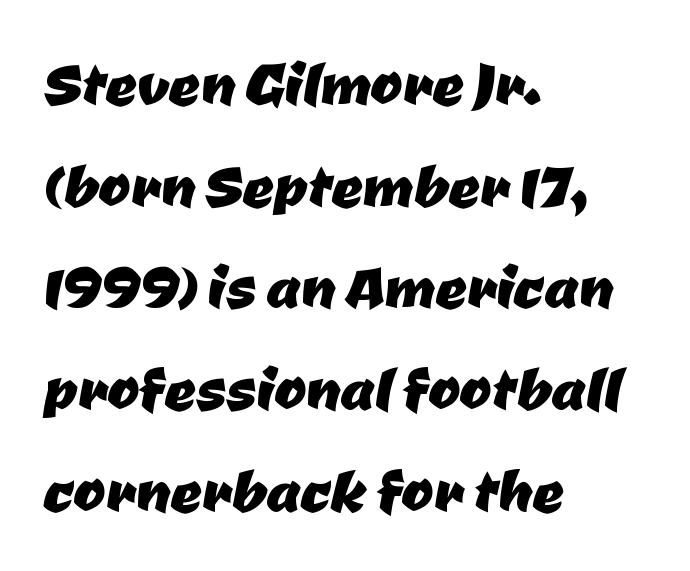
{"serif": "no", "width": "normal", "stroke_contrast": "low", "x_height": "medium", "monospaced": "no", "underline": "no", "align": "left", "line_spacing": "normal", "line_spacing_ratio": 1.32, "letter_spacing": "normal", "letter_spacing_em": 0.0, "glyph_px": 77}
